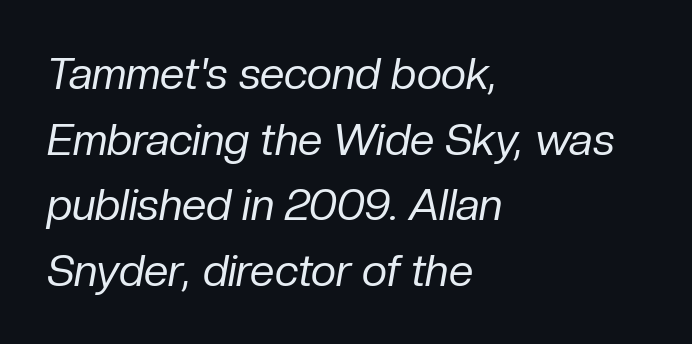
{"italic": "yes", "lean": "right", "slant_degrees": 10, "bold": "no", "weight": "regular", "width": "normal", "stroke_contrast": "low", "x_height": "medium", "monospaced": "no", "underline": "no", "align": "left", "line_spacing": "normal", "line_spacing_ratio": 1.49, "letter_spacing": "normal", "letter_spacing_em": 0.0, "glyph_px": 44}
